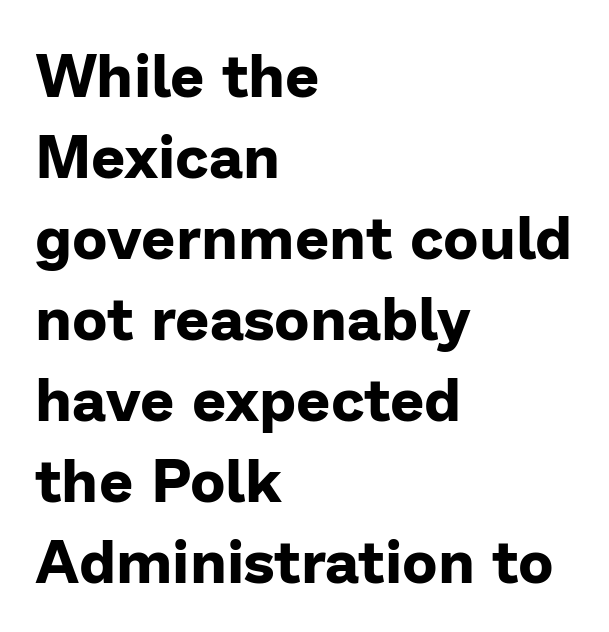
Q: Is the text bold? A: Yes.
Q: Is the text italic (slanted)? A: No, it is upright.
Q: Is the typeface a serif or a sans-serif typeface? A: Sans-serif.
Q: Is the text underlined? A: No.
Q: How is the paragraph aligned? A: Left-aligned.
Q: Is the spacing between letters normal or unusually wide? A: Normal.
Q: Is the spacing between lines tight, normal or loose? A: Normal.
Q: Width (condensed, normal, or wide)? A: Normal.
Q: Stroke contrast? A: Low.
Q: x-height? A: Medium.
Q: Monospaced? A: No.
